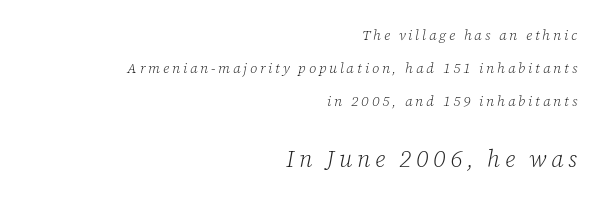
The image shows 23 px text type, italic (leaning right); set right-aligned, loose line spacing (2.37x), unusually wide letter spacing (+0.2 em), not underlined; the second (bottom) block is 1.64x larger.
